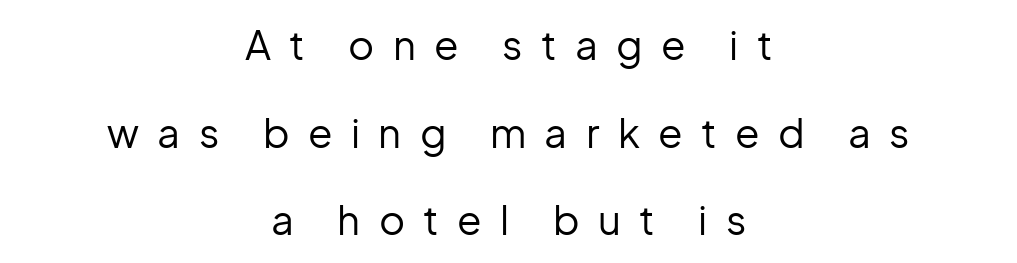
The space beneath each line is pristine and unruled. Letters have the restrained weight of plain body copy at most. The typeface chosen for these lines omits serifs. Leftover space on each line is divided equally before and after the words. Character widths vary here, with narrow letters taking less room than wide ones.
